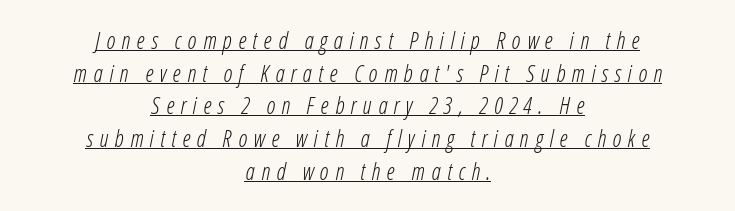
The image shows 23 px text type, italic (leaning right); set centered, normal line spacing (1.42x), unusually wide letter spacing (+0.28 em), underlined.
